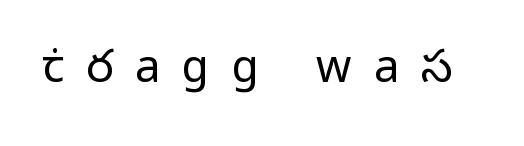
The image shows 45 px light sans-serif type, upright; set unusually wide letter spacing (+0.49 em), not underlined; low stroke contrast and a medium x-height.
